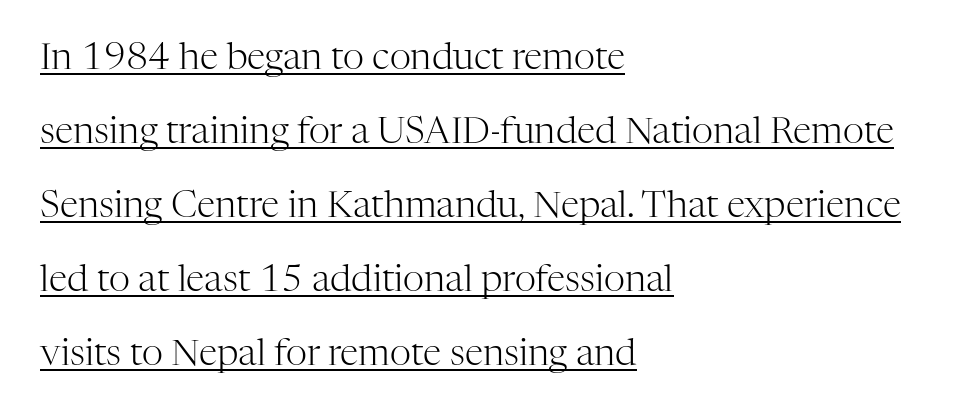
{"serif": "yes", "italic": "no", "bold": "no", "weight": "light", "width": "normal", "stroke_contrast": "high", "x_height": "medium", "monospaced": "no", "underline": "yes", "align": "left", "line_spacing": "loose", "line_spacing_ratio": 2.0, "letter_spacing": "normal", "letter_spacing_em": 0.0, "glyph_px": 37}
